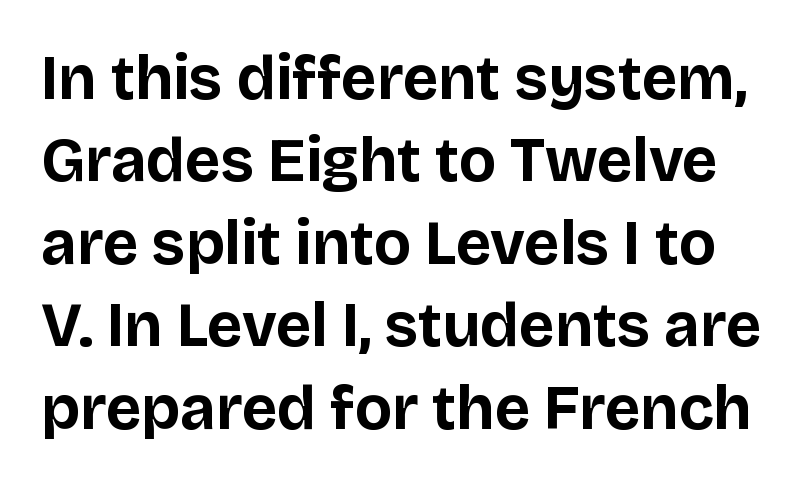
Q: Is the text bold? A: Yes.
Q: Is the text italic (slanted)? A: No, it is upright.
Q: Is the typeface a serif or a sans-serif typeface? A: Sans-serif.
Q: Is the text underlined? A: No.
Q: Is the spacing between letters normal or unusually wide? A: Normal.
Q: Is the spacing between lines tight, normal or loose? A: Normal.
Q: Width (condensed, normal, or wide)? A: Normal.
Q: Stroke contrast? A: Low.
Q: x-height? A: Large.
Q: Monospaced? A: No.
